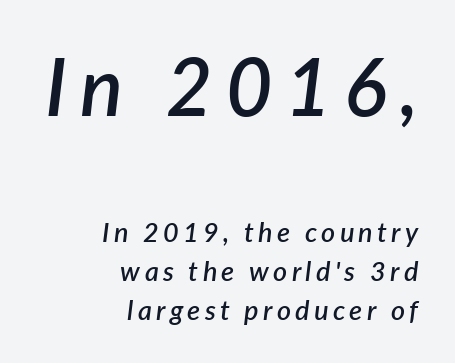
The lettering tilts uniformly, giving the passage an italic look. The line-height multiplier appears to be the usual default. Character size in the leading block exceeds that of the trailing block. Layout note: lines flush right. The glyphs are unaccompanied by any horizontal stroke below them. A fair bit of extra ink — the face is semibold, not bold.
